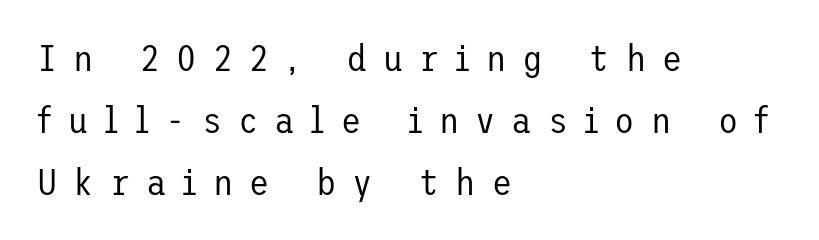
The image shows 37 px regular-weight sans-serif type, upright; set left-aligned, normal line spacing (1.67x), unusually wide letter spacing (+0.43 em), not underlined; low stroke contrast and a medium x-height.
